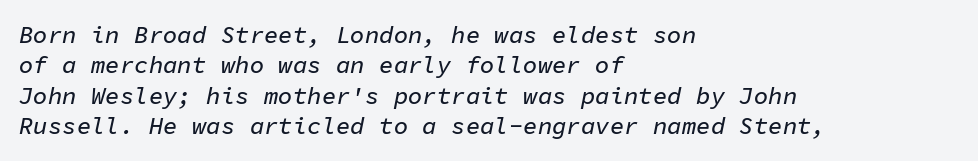
Students, note that the glyphs here touch the page at normal intervals. No word sits above an underline. Compared with typical paragraphs, the rows here are spaced about the same. One-word summary of the alignment: left.
